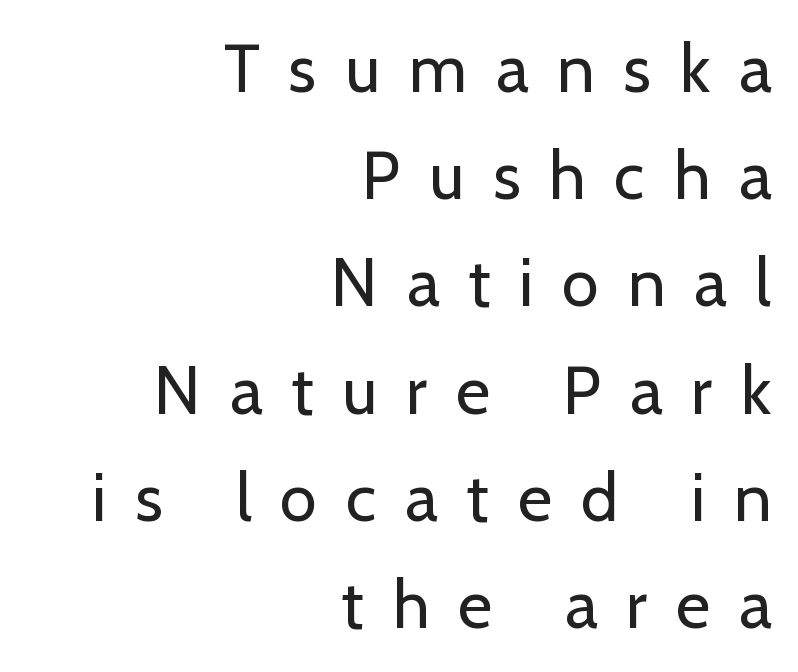
{"serif": "no", "italic": "no", "bold": "no", "weight": "regular", "width": "normal", "stroke_contrast": "low", "x_height": "medium", "monospaced": "no", "underline": "no", "align": "right", "line_spacing": "normal", "line_spacing_ratio": 1.6, "letter_spacing": "wide", "letter_spacing_em": 0.43, "glyph_px": 67}
